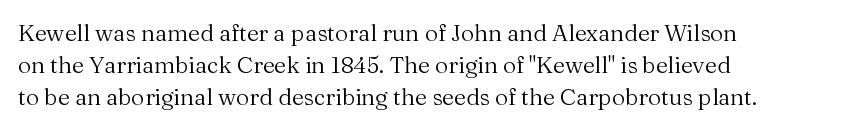
Q: Is the text bold? A: No.
Q: Is the text italic (slanted)? A: No, it is upright.
Q: Is the text underlined? A: No.
Q: How is the paragraph aligned? A: Left-aligned.
Q: Is the spacing between letters normal or unusually wide? A: Normal.
Q: Is the spacing between lines tight, normal or loose? A: Normal.
